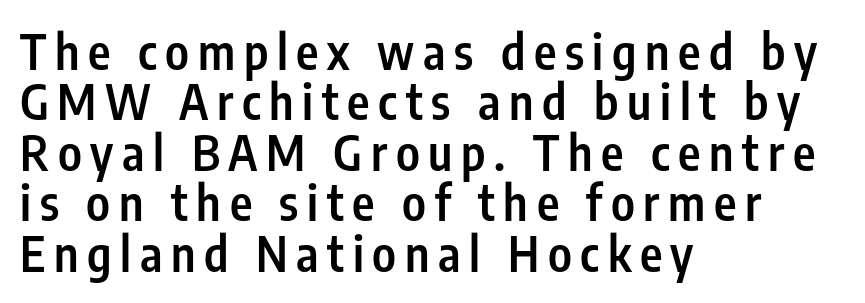
{"serif": "no", "italic": "no", "bold": "semi", "weight": "semibold", "width": "condensed", "stroke_contrast": "low", "x_height": "medium", "monospaced": "no", "underline": "no", "align": "left", "line_spacing": "tight", "line_spacing_ratio": 1.05, "glyph_px": 48}
